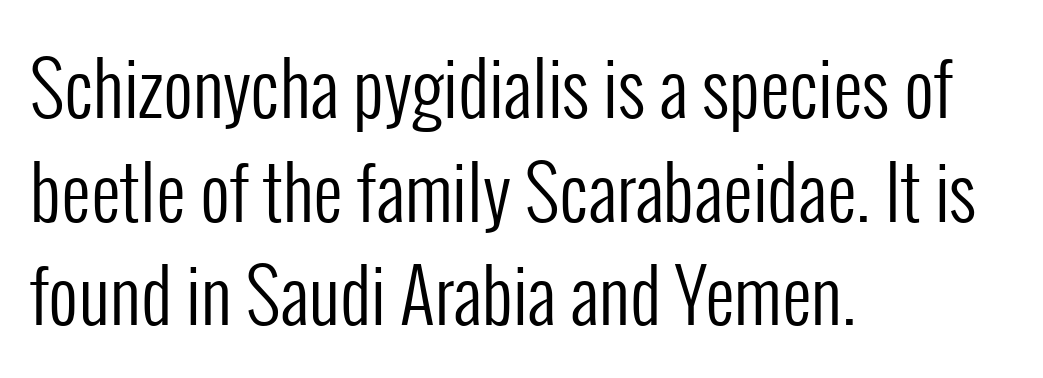
The image shows 73 px regular-weight, condensed sans-serif type, upright; set left-aligned, normal line spacing (1.42x), normal letter spacing, not underlined; low stroke contrast and a medium x-height.
